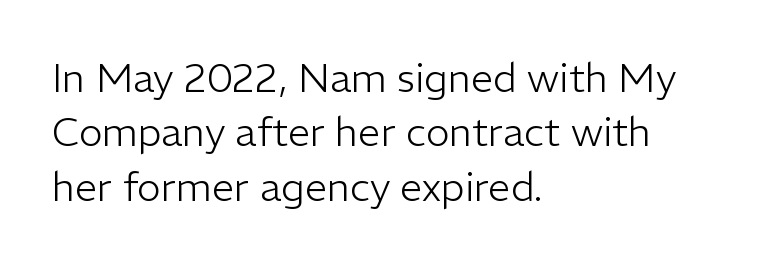
{"serif": "no", "italic": "no", "bold": "no", "weight": "light", "width": "normal", "stroke_contrast": "low", "x_height": "medium", "monospaced": "no", "underline": "no", "align": "left", "line_spacing": "normal", "line_spacing_ratio": 1.36, "letter_spacing": "normal", "letter_spacing_em": 0.0, "glyph_px": 40}
